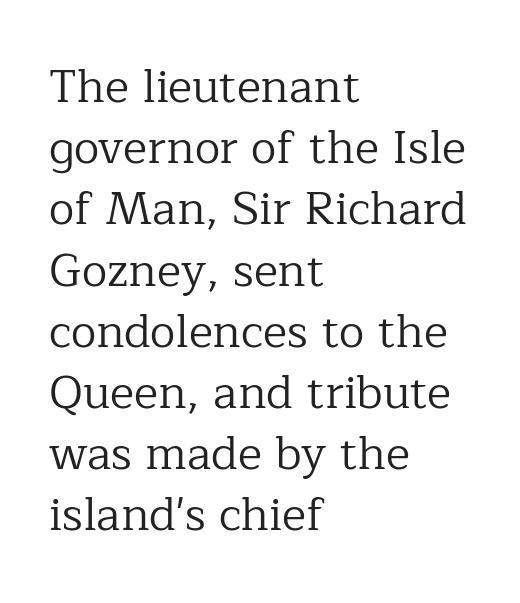
Q: Is the text bold? A: No.
Q: Is the text italic (slanted)? A: No, it is upright.
Q: Is the typeface a serif or a sans-serif typeface? A: Serif.
Q: Is the text underlined? A: No.
Q: How is the paragraph aligned? A: Left-aligned.
Q: Is the spacing between letters normal or unusually wide? A: Normal.
Q: Is the spacing between lines tight, normal or loose? A: Normal.
Q: Width (condensed, normal, or wide)? A: Normal.
Q: Stroke contrast? A: Low.
Q: x-height? A: Medium.
Q: Monospaced? A: No.
